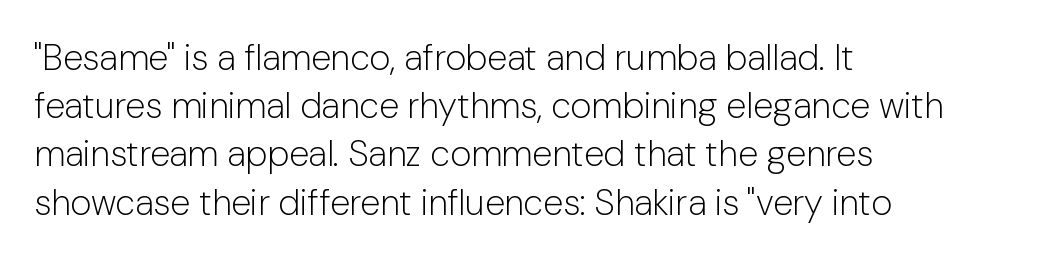
{"serif": "no", "italic": "no", "bold": "no", "weight": "light", "width": "normal", "stroke_contrast": "low", "x_height": "medium", "monospaced": "no", "underline": "no", "align": "left", "line_spacing": "normal", "line_spacing_ratio": 1.34, "letter_spacing": "normal", "letter_spacing_em": 0.0, "glyph_px": 36}
